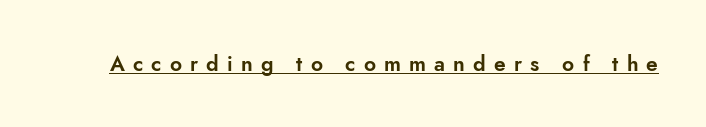
Posture: straight, roman, zero tilt. The words here are underlined. Observe the wide spacing: letters keep a clear distance from each other.
